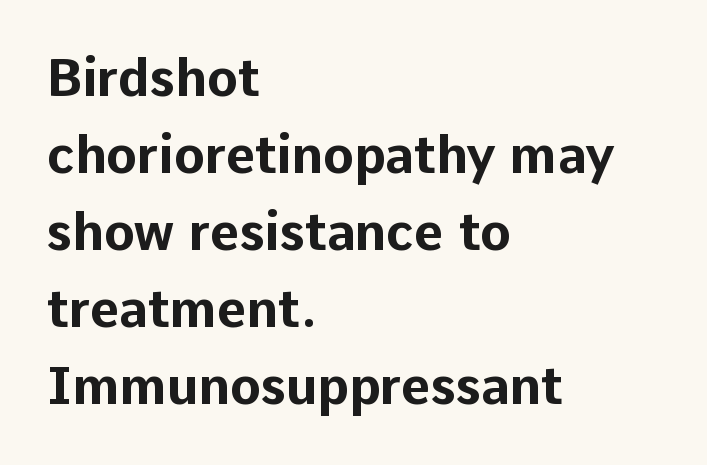
{"serif": "no", "italic": "no", "bold": "yes", "weight": "bold", "width": "normal", "stroke_contrast": "low", "x_height": "medium", "monospaced": "no", "underline": "no", "align": "left", "line_spacing": "normal", "line_spacing_ratio": 1.51, "letter_spacing": "normal", "letter_spacing_em": 0.0, "glyph_px": 51}
